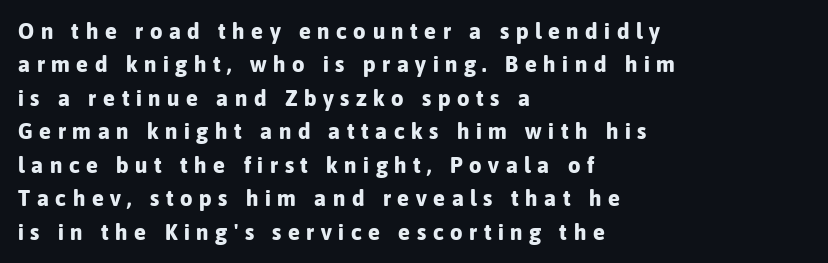
Only glyphs here, with clear space below each row. This sample keeps an unexceptional amount of space between lines. Students, note that the glyphs here are deliberately spaced far apart. A roman cut, with each character standing at attention.
